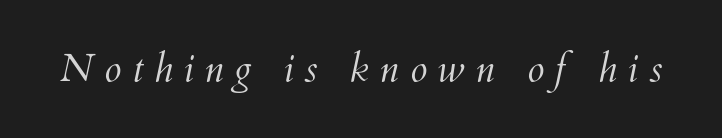
The image shows 39 px light type, italic (leaning right); set unusually wide letter spacing (+0.27 em), not underlined; medium stroke contrast and a small x-height.
